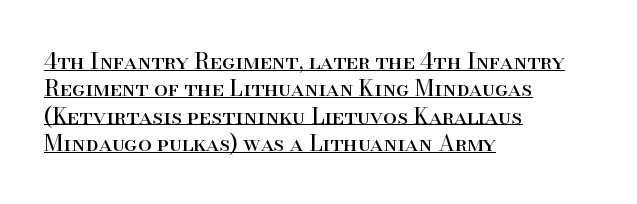
{"italic": "no", "bold": "no", "underline": "yes", "align": "left", "line_spacing_ratio": 1.24, "letter_spacing": "normal", "letter_spacing_em": 0.0, "glyph_px": 22}
